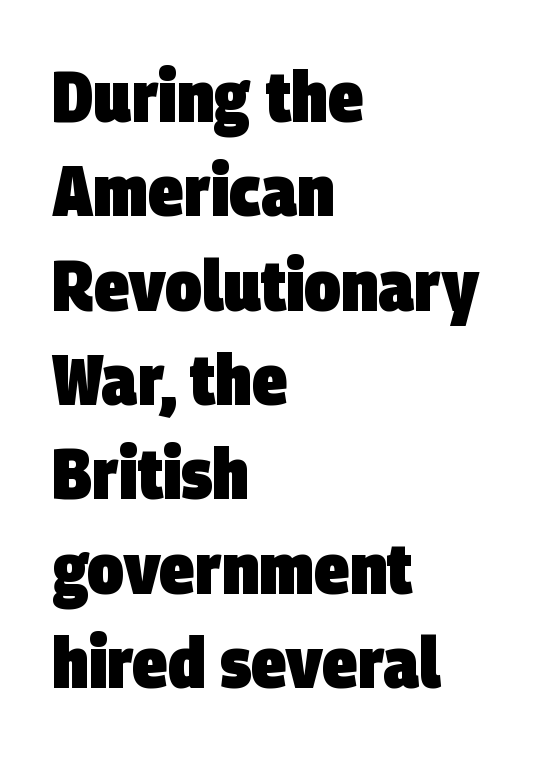
{"serif": "no", "bold": "yes", "weight": "heavy", "width": "condensed", "stroke_contrast": "low", "x_height": "large", "monospaced": "no", "underline": "no", "align": "left", "line_spacing": "normal", "line_spacing_ratio": 1.31, "letter_spacing": "normal", "letter_spacing_em": 0.0, "glyph_px": 72}
